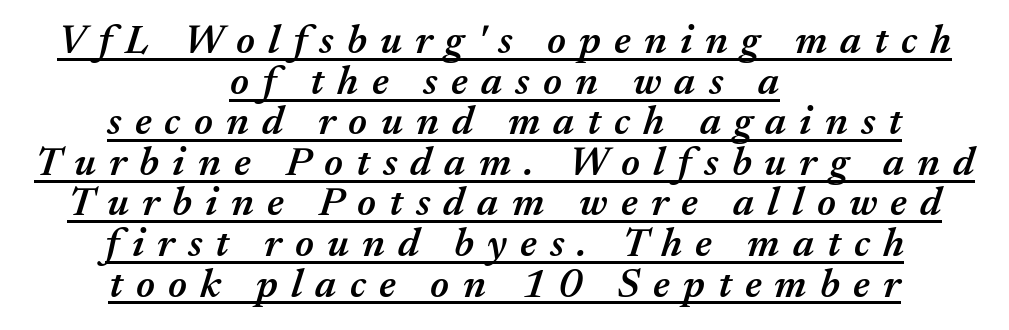
Q: Is the text bold? A: Semi-bold.
Q: Is the text italic (slanted)? A: Yes, it leans right by about 17 degrees.
Q: Is the text underlined? A: Yes.
Q: How is the paragraph aligned? A: Centered.
Q: Is the spacing between letters normal or unusually wide? A: Unusually wide.
Q: Is the spacing between lines tight, normal or loose? A: Tight.
Q: Width (condensed, normal, or wide)? A: Normal.
Q: Stroke contrast? A: Medium.
Q: x-height? A: Medium.
Q: Monospaced? A: No.
